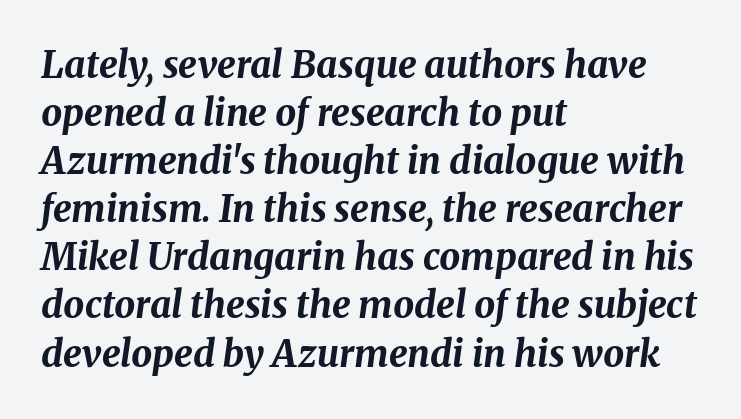
The image shows 37 px bold type, italic (leaning right); set left-aligned, normal line spacing (1.3x), normal letter spacing, not underlined; medium stroke contrast and a medium x-height.
